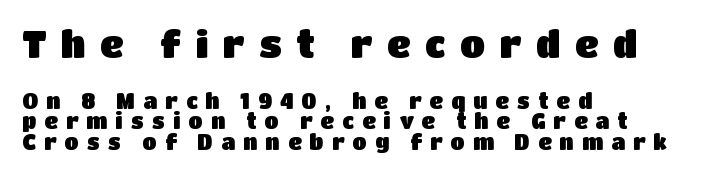
The image shows 37 px sans-serif type, upright; set left-aligned, tight line spacing (0.98x), unusually wide letter spacing (+0.39 em), not underlined; the first (top) block is 1.76x larger; low stroke contrast and a large x-height.
